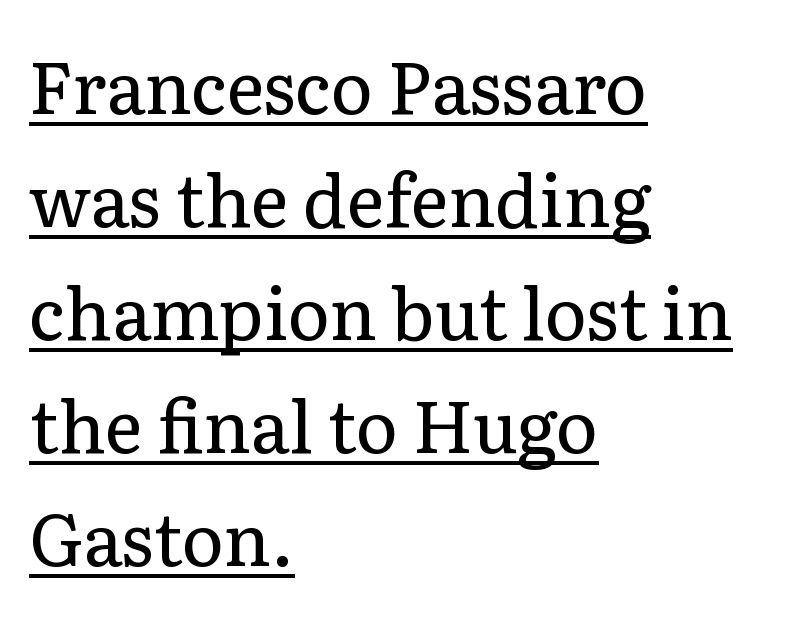
The words here are underlined. A light-to-regular cut is what we see here. To sum up the face: it has serifs. Nothing unusual about the tracking: characters are spaced as the font intends.
